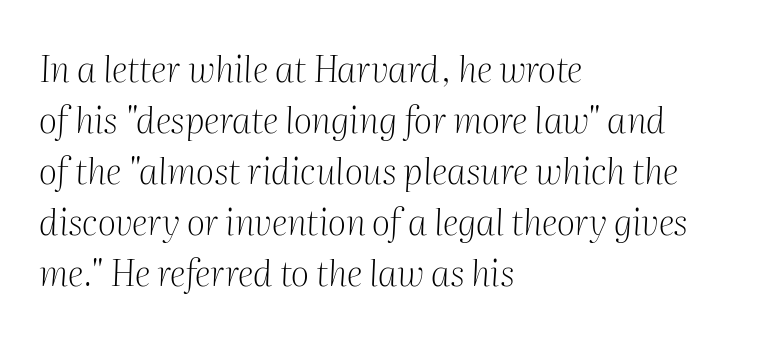
The image shows 36 px light serif type, italic (leaning right); set left-aligned, normal line spacing (1.42x), normal letter spacing, not underlined; medium stroke contrast and a medium x-height.
